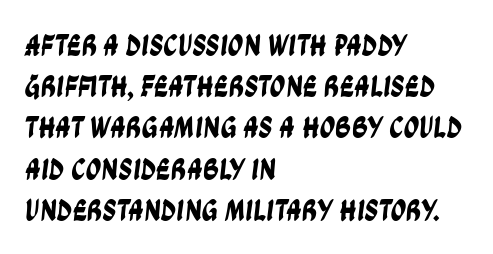
The image shows 31 px condensed sans-serif type; set left-aligned, normal line spacing (1.33x), normal letter spacing, not underlined; low stroke contrast and a large x-height.
